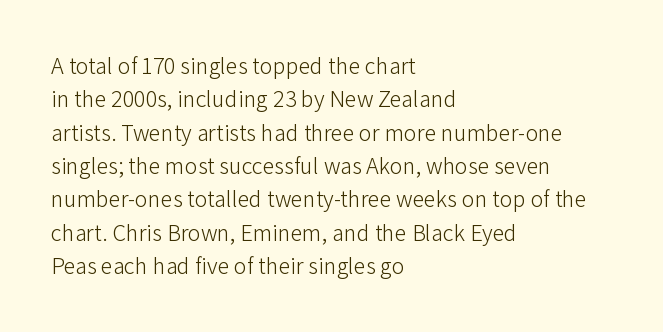
The image shows 24 px text type, upright; set left-aligned, normal line spacing (1.39x), normal letter spacing, not underlined.
